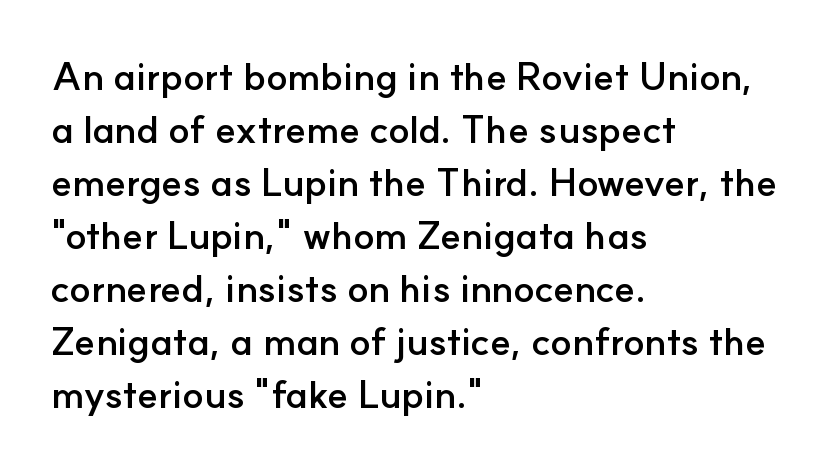
Q: Is the text bold? A: Yes.
Q: Is the text italic (slanted)? A: No, it is upright.
Q: Is the typeface a serif or a sans-serif typeface? A: Sans-serif.
Q: Is the text underlined? A: No.
Q: How is the paragraph aligned? A: Left-aligned.
Q: Is the spacing between letters normal or unusually wide? A: Normal.
Q: Is the spacing between lines tight, normal or loose? A: Normal.
Q: Width (condensed, normal, or wide)? A: Normal.
Q: Stroke contrast? A: Low.
Q: x-height? A: Small.
Q: Monospaced? A: No.
